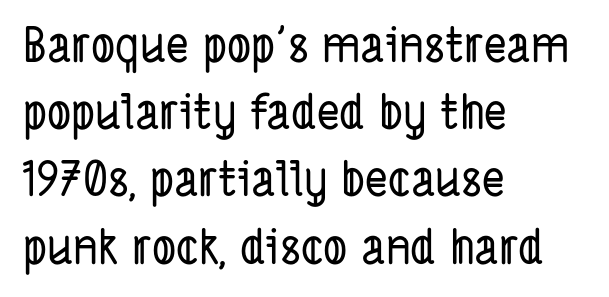
The image shows 48 px condensed sans-serif type; set left-aligned, normal line spacing (1.4x), normal letter spacing, not underlined; low stroke contrast and a medium x-height.
